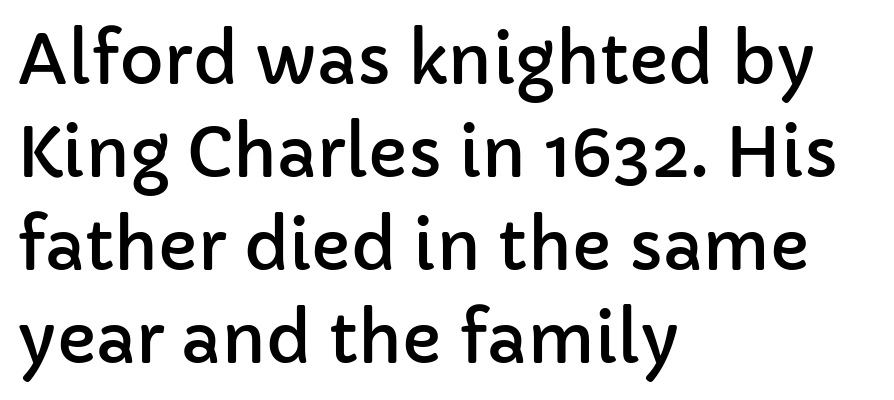
The image shows 68 px sans-serif type, upright; set left-aligned, normal line spacing (1.37x), normal letter spacing, not underlined; low stroke contrast and a medium x-height.
